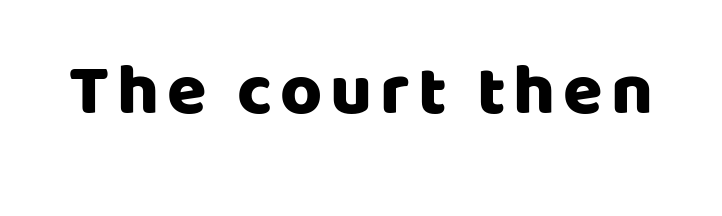
Every character sits straight up, as roman type does. Each letter's strokes conclude bluntly, with no projecting serifs. Note the varied advance widths — an 'i' is clearly narrower than an 'm'. Underline: absent.
